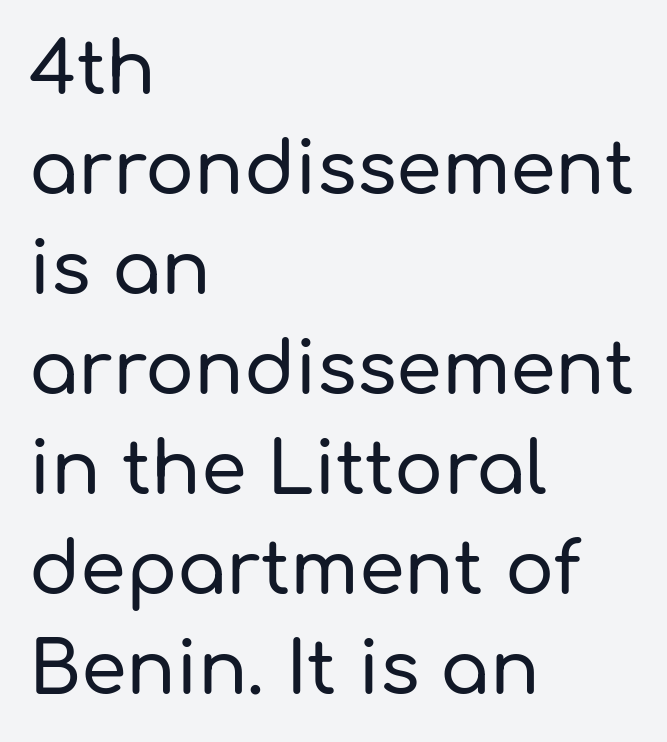
Q: Is the text italic (slanted)? A: No, it is upright.
Q: Is the typeface a serif or a sans-serif typeface? A: Sans-serif.
Q: Is the text underlined? A: No.
Q: How is the paragraph aligned? A: Left-aligned.
Q: Is the spacing between letters normal or unusually wide? A: Normal.
Q: Is the spacing between lines tight, normal or loose? A: Normal.
Q: Width (condensed, normal, or wide)? A: Normal.
Q: Stroke contrast? A: Low.
Q: x-height? A: Medium.
Q: Monospaced? A: No.
